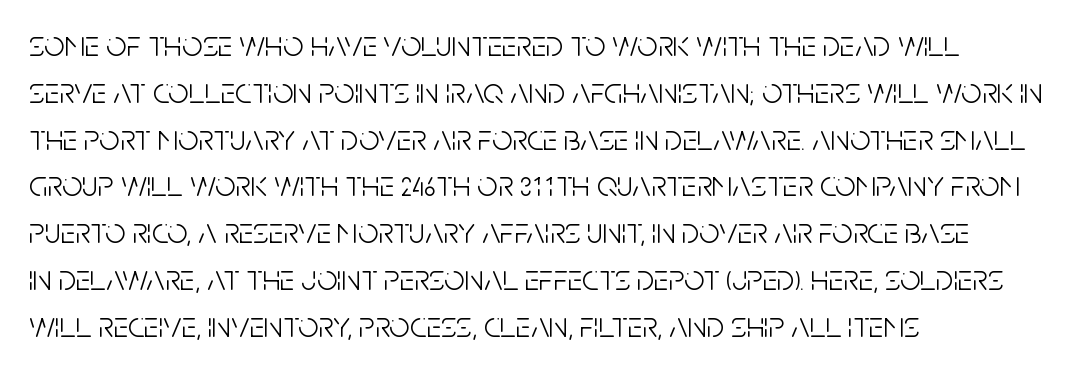
{"serif": "no", "italic": "no", "bold": "no", "weight": "light", "width": "condensed", "stroke_contrast": "low", "x_height": "large", "monospaced": "no", "underline": "no", "align": "left", "line_spacing": "normal", "line_spacing_ratio": 1.3, "letter_spacing": "normal", "letter_spacing_em": 0.0, "glyph_px": 36}
